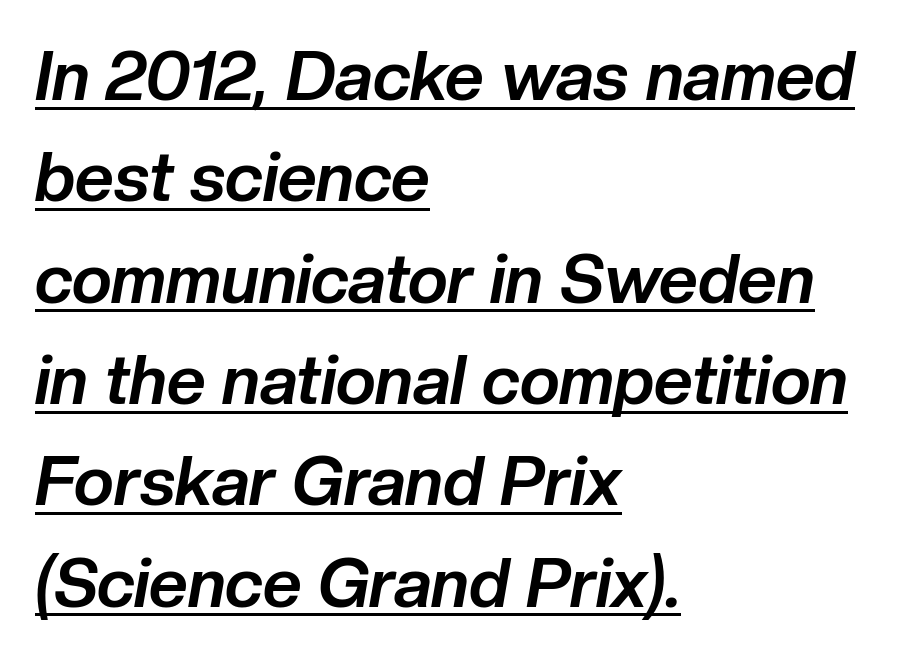
The image shows 68 px bold type, italic (leaning right); set left-aligned, normal line spacing (1.49x), normal letter spacing, underlined; low stroke contrast and a medium x-height.
